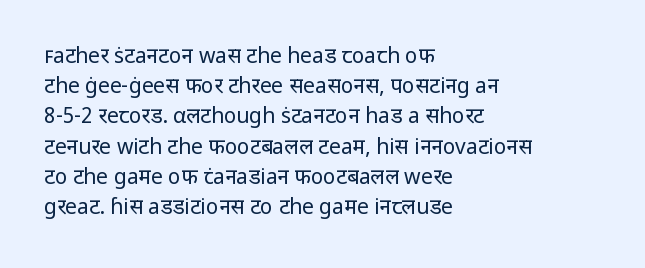
The image shows 21 px text type, upright; set left-aligned, normal line spacing (1.44x), normal letter spacing, not underlined.
